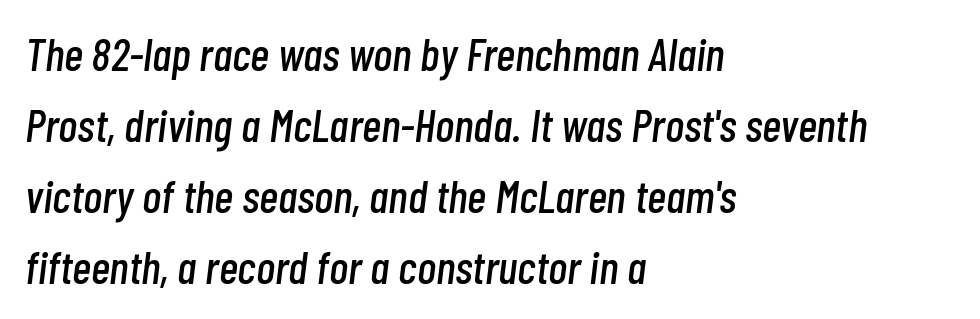
The image shows 46 px condensed type, italic (leaning right); set left-aligned, normal line spacing (1.54x), normal letter spacing, not underlined; low stroke contrast and a medium x-height.
